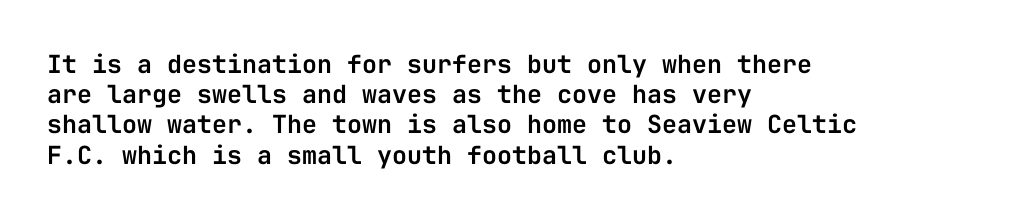
The image shows 25 px text type, upright; set left-aligned, line spacing 1.21x, normal letter spacing, not underlined.
